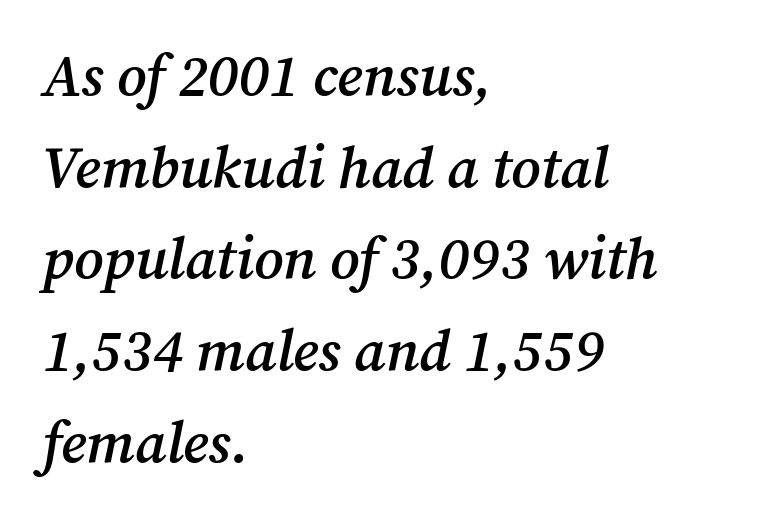
{"serif": "yes", "italic": "yes", "lean": "right", "slant_degrees": 12, "bold": "semi", "weight": "semibold", "width": "normal", "stroke_contrast": "medium", "x_height": "medium", "monospaced": "no", "underline": "no", "align": "left", "line_spacing": "normal", "line_spacing_ratio": 1.58, "letter_spacing": "normal", "letter_spacing_em": 0.0, "glyph_px": 58}
